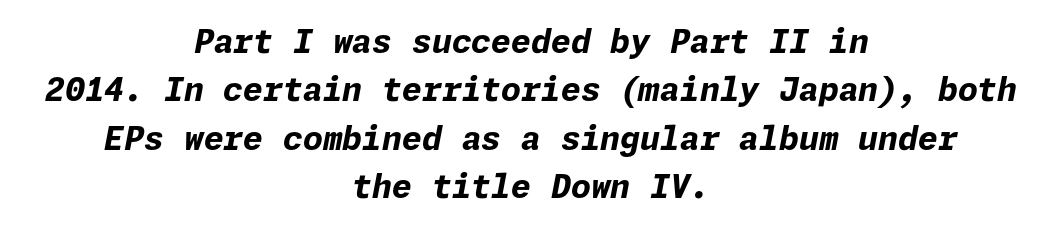
Q: Is the text bold? A: Yes.
Q: Is the text italic (slanted)? A: Yes, it leans right by about 11 degrees.
Q: Is the text underlined? A: No.
Q: How is the paragraph aligned? A: Centered.
Q: Is the spacing between letters normal or unusually wide? A: Normal.
Q: Is the spacing between lines tight, normal or loose? A: Normal.
Q: Width (condensed, normal, or wide)? A: Normal.
Q: Stroke contrast? A: Low.
Q: x-height? A: Medium.
